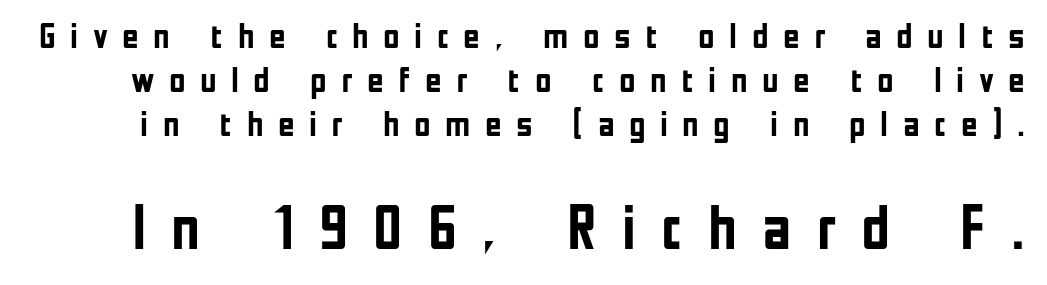
Q: Is the text bold? A: Yes.
Q: Is the text italic (slanted)? A: No, it is upright.
Q: Is the typeface a serif or a sans-serif typeface? A: Sans-serif.
Q: Is the text underlined? A: No.
Q: Is the spacing between letters normal or unusually wide? A: Unusually wide.
Q: Which block of text is set in a larger size, the first (top) or the second (bottom)? A: The second (bottom) one.
Q: Width (condensed, normal, or wide)? A: Condensed.
Q: Stroke contrast? A: Low.
Q: x-height? A: Medium.
Q: Monospaced? A: No.
